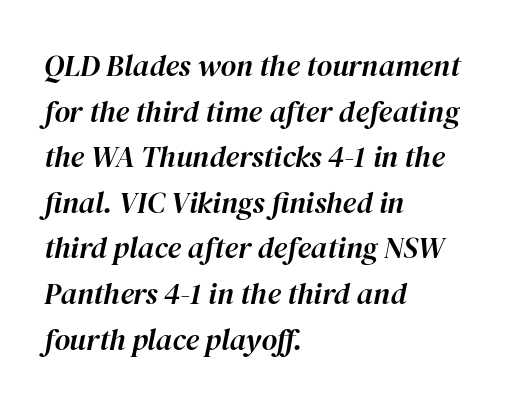
Baseline-to-baseline distance is the conventional proportion of letter height. The letters sit at their default tracking, neither squeezed nor spread. This sample has the flowing, uneven cadence of proportional lettering. Observe the lean: these are italic letterforms. One-word summary of the alignment: left. The glyphs are unaccompanied by any horizontal stroke below them.
